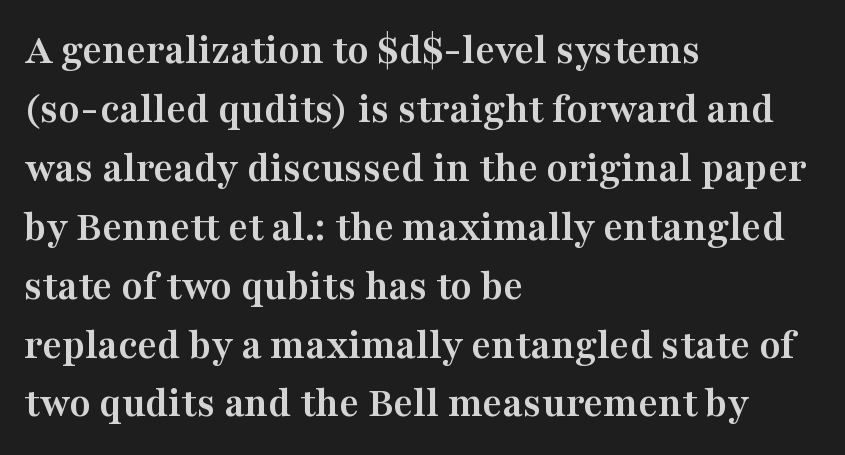
{"serif": "yes", "italic": "no", "bold": "yes", "weight": "semibold", "width": "wide", "stroke_contrast": "medium", "x_height": "medium", "monospaced": "no", "underline": "no", "align": "left", "line_spacing": "normal", "line_spacing_ratio": 1.37, "letter_spacing": "normal", "letter_spacing_em": 0.0, "glyph_px": 43}
